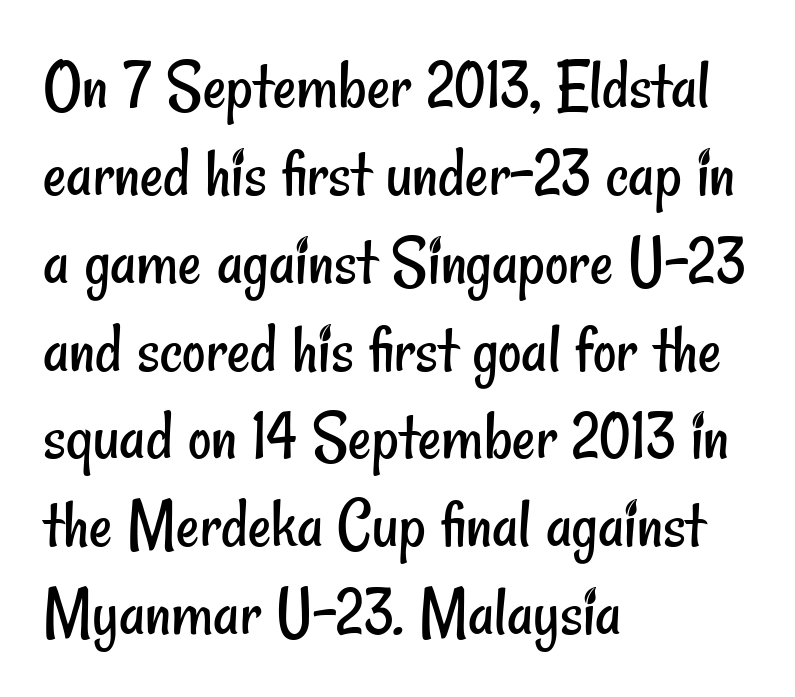
{"serif": "no", "bold": "no", "weight": "regular", "width": "condensed", "stroke_contrast": "low", "x_height": "small", "monospaced": "no", "underline": "no", "align": "left", "line_spacing_ratio": 1.22, "letter_spacing": "normal", "letter_spacing_em": 0.0, "glyph_px": 72}
